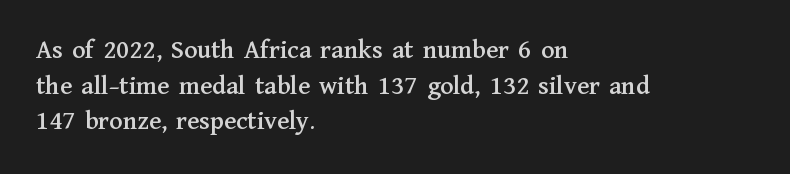
The image shows 27 px text type, upright; set left-aligned, normal line spacing (1.32x), normal letter spacing, not underlined.
